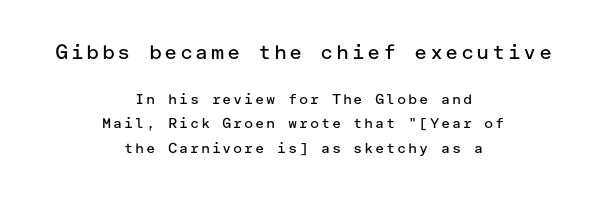
{"italic": "no", "bold": "no", "underline": "no", "align": "center", "line_spacing_ratio": 1.72, "larger_block": "first", "size_ratio": 1.43, "glyph_px": 20}
